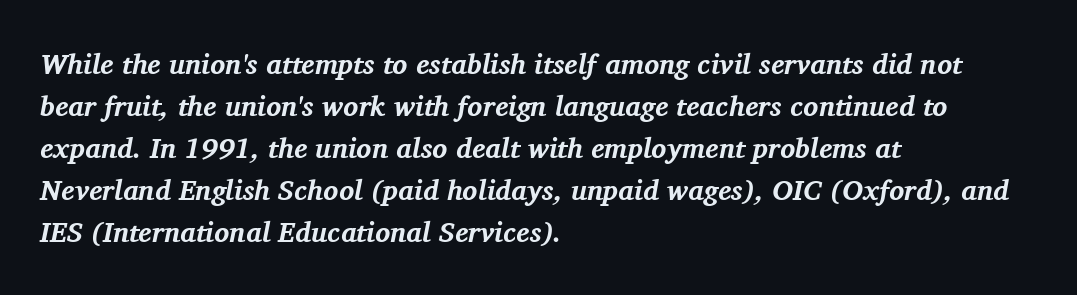
Note the varied advance widths — an 'i' is clearly narrower than an 'm'. These lines sit exactly where default settings would place them. This is serif lettering, the kind often seen in printed books. The passage shown leans; its letterforms are oblique. The line texture is even and compact thanks to regular tracking. Typesetter's note: full bold, strokes at maximum text heaviness.
